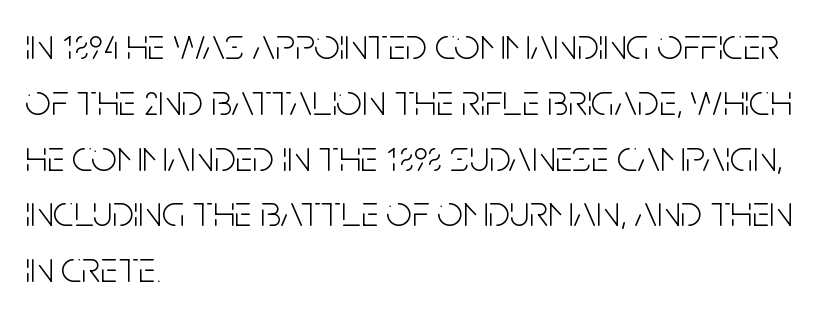
Q: Is the text bold? A: No.
Q: Is the text italic (slanted)? A: No, it is upright.
Q: Is the typeface a serif or a sans-serif typeface? A: Sans-serif.
Q: Is the text underlined? A: No.
Q: How is the paragraph aligned? A: Left-aligned.
Q: Is the spacing between letters normal or unusually wide? A: Normal.
Q: Width (condensed, normal, or wide)? A: Condensed.
Q: Stroke contrast? A: Low.
Q: x-height? A: Large.
Q: Monospaced? A: No.
